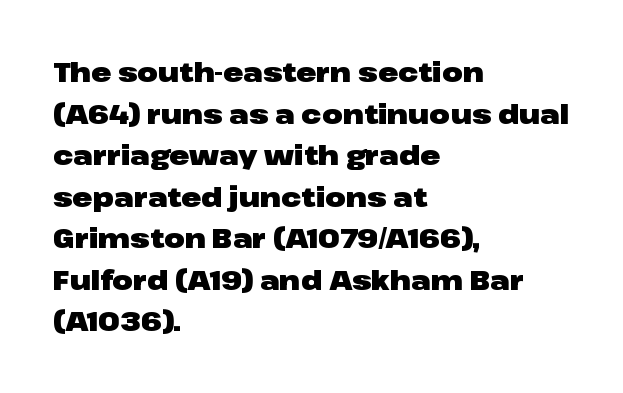
{"italic": "no", "bold": "yes", "underline": "no", "align": "left", "line_spacing": "normal", "line_spacing_ratio": 1.54, "letter_spacing": "normal", "letter_spacing_em": 0.0, "glyph_px": 27}
